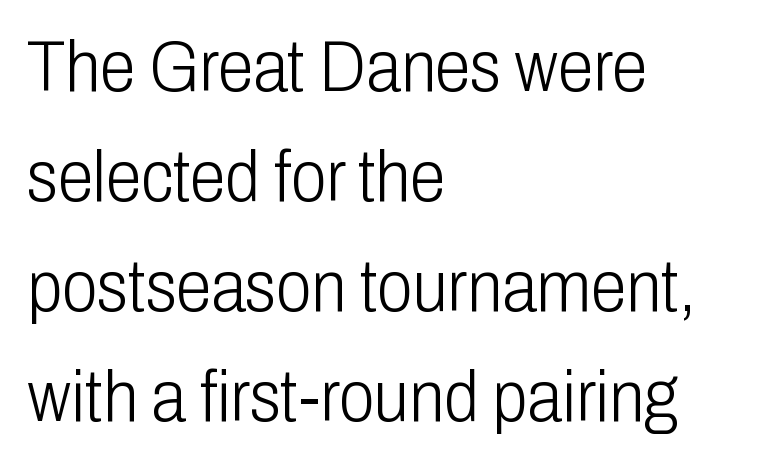
Q: Is the text bold? A: No.
Q: Is the text italic (slanted)? A: No, it is upright.
Q: Is the typeface a serif or a sans-serif typeface? A: Sans-serif.
Q: Is the text underlined? A: No.
Q: How is the paragraph aligned? A: Left-aligned.
Q: Is the spacing between letters normal or unusually wide? A: Normal.
Q: Is the spacing between lines tight, normal or loose? A: Normal.
Q: Width (condensed, normal, or wide)? A: Condensed.
Q: Stroke contrast? A: Low.
Q: x-height? A: Medium.
Q: Monospaced? A: No.
